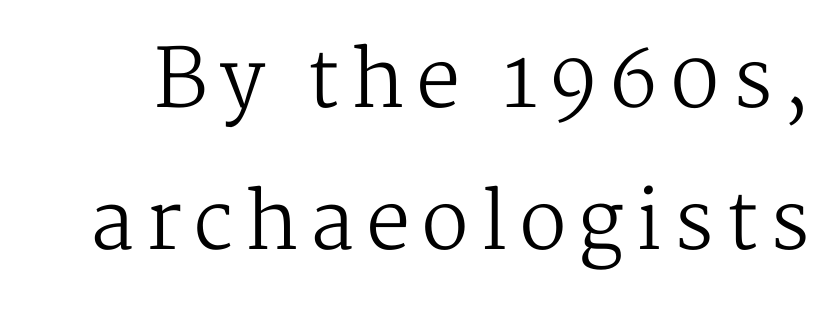
{"serif": "yes", "italic": "no", "bold": "no", "weight": "regular", "width": "normal", "stroke_contrast": "medium", "x_height": "medium", "monospaced": "no", "underline": "no", "line_spacing_ratio": 1.78, "glyph_px": 80}
